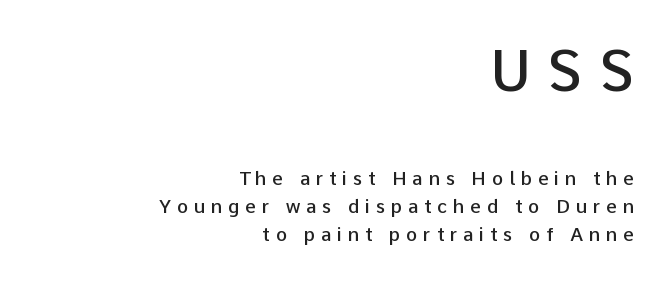
The image shows 57 px semibold sans-serif type, upright; set right-aligned, normal line spacing (1.48x), unusually wide letter spacing (+0.3 em), not underlined; the first (top) block is 3.0x larger; low stroke contrast and a medium x-height.
